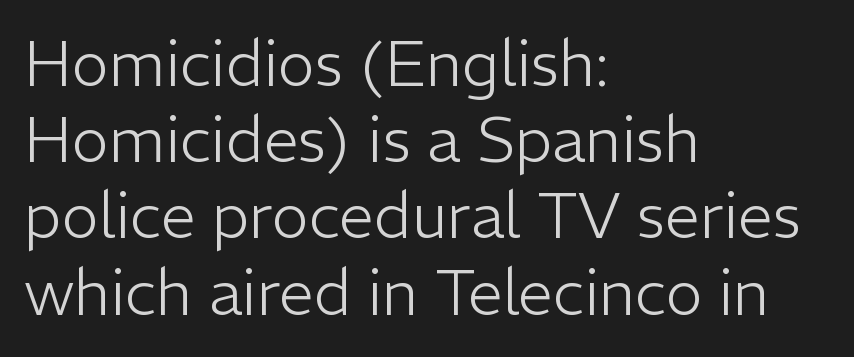
Q: Is the text bold? A: No.
Q: Is the text italic (slanted)? A: No, it is upright.
Q: Is the typeface a serif or a sans-serif typeface? A: Sans-serif.
Q: Is the text underlined? A: No.
Q: How is the paragraph aligned? A: Left-aligned.
Q: Is the spacing between letters normal or unusually wide? A: Normal.
Q: Width (condensed, normal, or wide)? A: Normal.
Q: Stroke contrast? A: Low.
Q: x-height? A: Medium.
Q: Monospaced? A: No.
